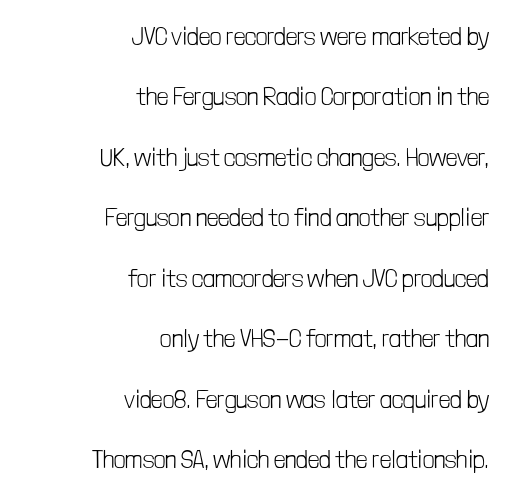
The image shows 25 px text type, upright; set right-aligned, loose line spacing (2.42x), normal letter spacing, not underlined.
